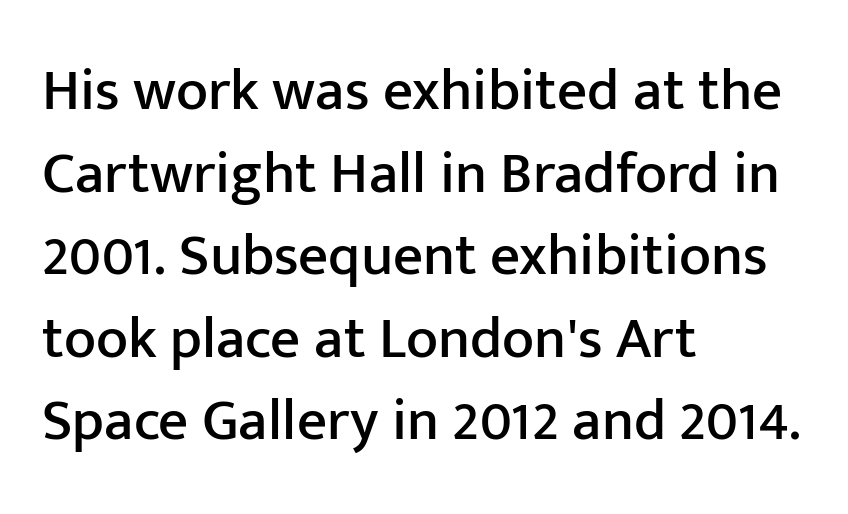
{"serif": "no", "italic": "no", "width": "normal", "stroke_contrast": "low", "x_height": "medium", "monospaced": "no", "underline": "no", "align": "left", "line_spacing": "normal", "line_spacing_ratio": 1.4, "letter_spacing": "normal", "letter_spacing_em": 0.0, "glyph_px": 59}
